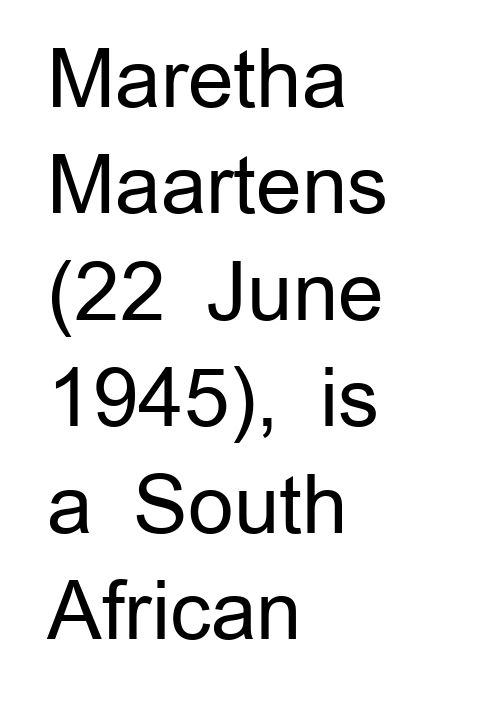
This is the regular roman posture of the typeface. Regarding leading, the lines here are spaced in the standard way. The specimen omits any rule beneath the text block's lines. Does extra space separate the letters? No, they use regular spacing. Teacher's note: observe the even left margin — that is flush-left alignment. Type style note: lacks serifs.
